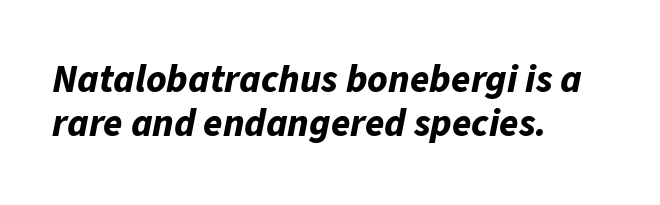
The image shows 39 px bold type, italic (leaning right); set left-aligned, tight line spacing (1.14x), normal letter spacing, not underlined; low stroke contrast and a medium x-height.
